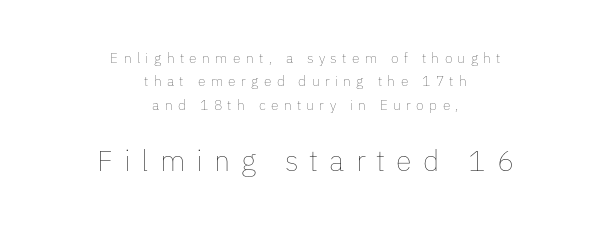
The image shows 29 px thin type, upright; set centered, normal line spacing (1.67x), unusually wide letter spacing (+0.38 em), not underlined; the second (bottom) block is 2.07x larger; low stroke contrast and a medium x-height.
